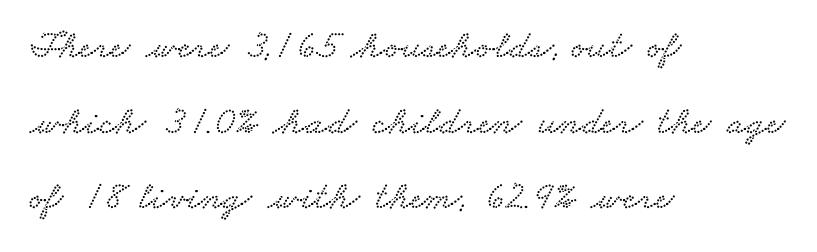
Caption: multi-line text, flush left, ragged right. You could not count columns in this text — the font is proportionally spaced. Quick note: underline off. You can tell from the footed stems that serif type was used.
